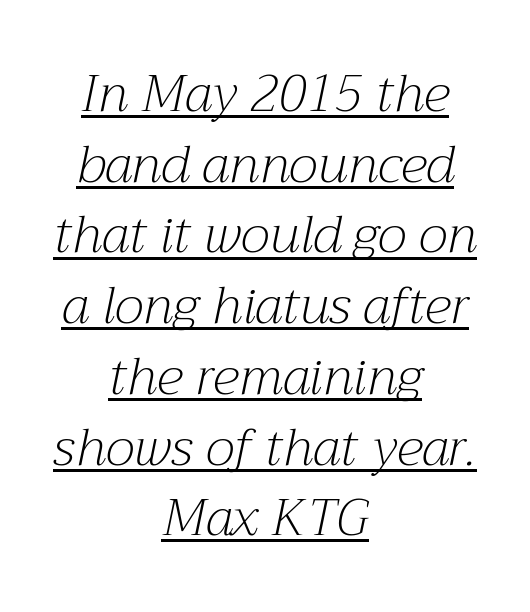
The image shows 52 px light serif type, italic (leaning right); set centered, normal line spacing (1.36x), normal letter spacing, underlined; medium stroke contrast and a medium x-height.
